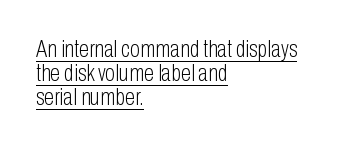
The image shows 23 px text type, upright; set left-aligned, tight line spacing (1.05x), normal letter spacing, underlined.
